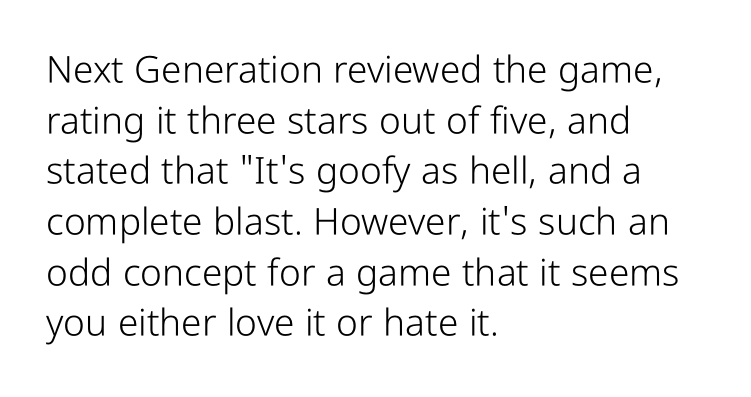
The image shows 37 px light, condensed sans-serif type, upright; set left-aligned, normal line spacing (1.37x), normal letter spacing, not underlined; low stroke contrast and a medium x-height.
